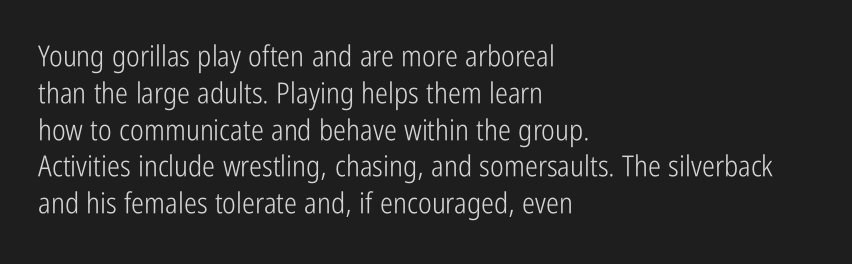
Q: Is the text bold? A: No.
Q: Is the text italic (slanted)? A: No, it is upright.
Q: Is the typeface a serif or a sans-serif typeface? A: Sans-serif.
Q: Is the text underlined? A: No.
Q: How is the paragraph aligned? A: Left-aligned.
Q: Is the spacing between letters normal or unusually wide? A: Normal.
Q: Is the spacing between lines tight, normal or loose? A: Normal.
Q: Width (condensed, normal, or wide)? A: Condensed.
Q: Stroke contrast? A: Low.
Q: x-height? A: Medium.
Q: Monospaced? A: No.
